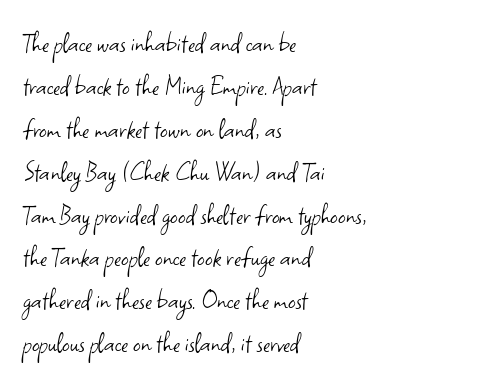
Q: Is the text bold? A: No.
Q: Is the text italic (slanted)? A: Yes.
Q: Is the typeface a serif or a sans-serif typeface? A: Sans-serif.
Q: Is the text underlined? A: No.
Q: How is the paragraph aligned? A: Left-aligned.
Q: Is the spacing between letters normal or unusually wide? A: Normal.
Q: Is the spacing between lines tight, normal or loose? A: Normal.
Q: Width (condensed, normal, or wide)? A: Normal.
Q: Stroke contrast? A: Low.
Q: x-height? A: Small.
Q: Monospaced? A: No.
